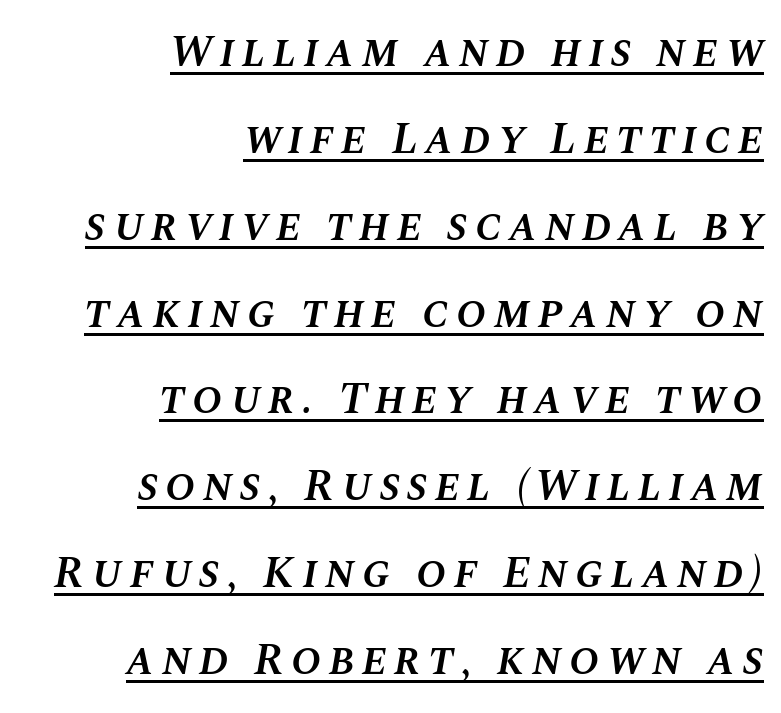
{"italic": "yes", "lean": "right", "slant_degrees": 10, "bold": "semi", "weight": "semibold", "width": "normal", "stroke_contrast": "medium", "x_height": "large", "monospaced": "no", "underline": "yes", "align": "right", "line_spacing": "loose", "line_spacing_ratio": 1.93, "glyph_px": 45}
